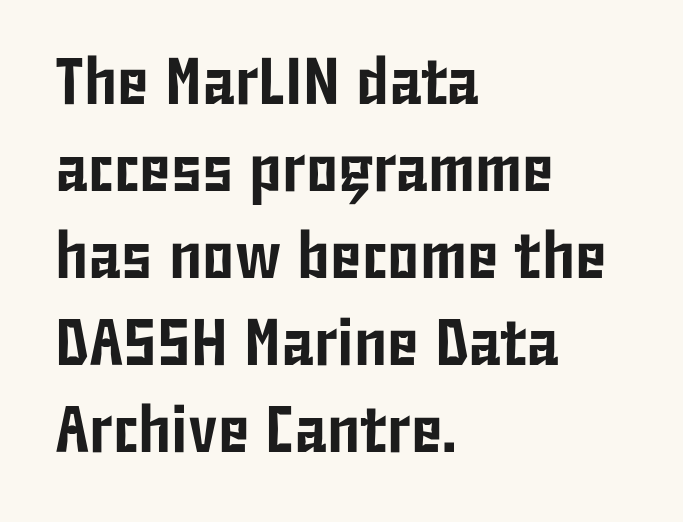
Q: Is the text italic (slanted)? A: No, it is upright.
Q: Is the typeface a serif or a sans-serif typeface? A: Sans-serif.
Q: Is the text underlined? A: No.
Q: How is the paragraph aligned? A: Left-aligned.
Q: Is the spacing between letters normal or unusually wide? A: Normal.
Q: Is the spacing between lines tight, normal or loose? A: Normal.
Q: Width (condensed, normal, or wide)? A: Condensed.
Q: Stroke contrast? A: Low.
Q: x-height? A: Medium.
Q: Monospaced? A: No.
